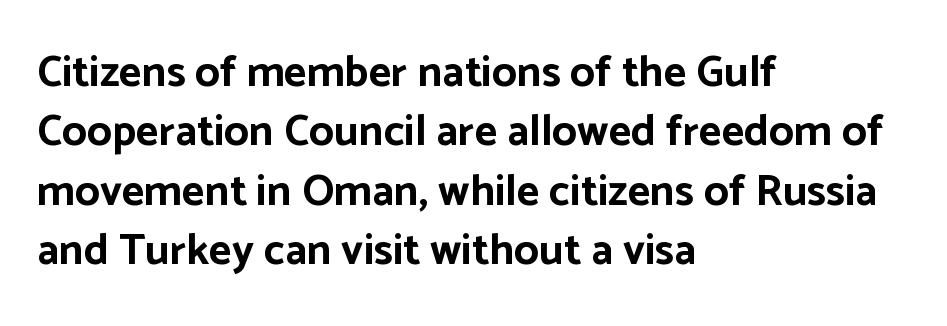
The image shows 44 px bold sans-serif type, upright; set left-aligned, normal line spacing (1.35x), normal letter spacing, not underlined; low stroke contrast and a medium x-height.
